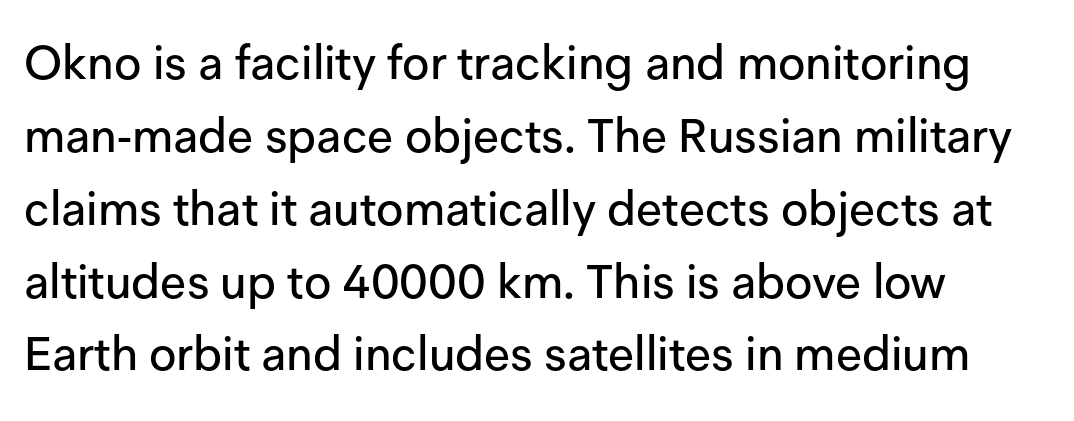
{"serif": "no", "italic": "no", "width": "normal", "stroke_contrast": "low", "x_height": "medium", "monospaced": "no", "underline": "no", "align": "left", "line_spacing": "normal", "line_spacing_ratio": 1.55, "letter_spacing": "normal", "letter_spacing_em": 0.0, "glyph_px": 47}
